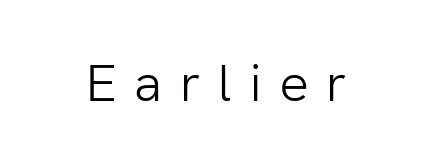
{"serif": "no", "italic": "no", "bold": "no", "weight": "light", "width": "normal", "stroke_contrast": "low", "x_height": "medium", "monospaced": "no", "underline": "no", "letter_spacing": "wide", "letter_spacing_em": 0.34, "glyph_px": 52}
